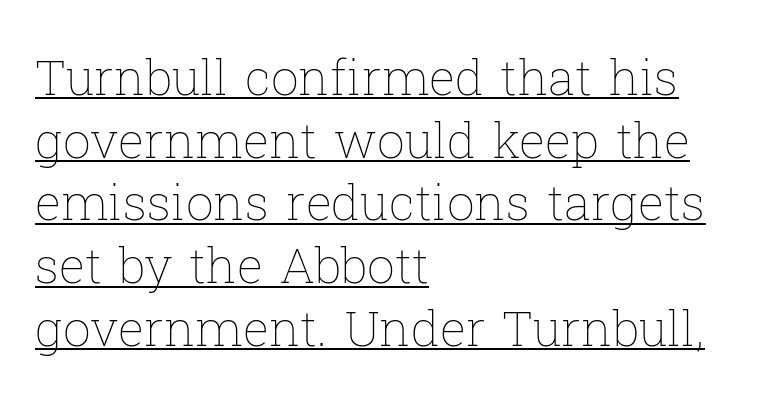
Compared with a typical body face, this is equally light or lighter still. Is there an underline? Yes — a line sits under the letters. This rendering leaves character spacing at its baseline value. If you measured baseline to baseline, you'd find a middling distance. Where is the straight margin? On the left.
